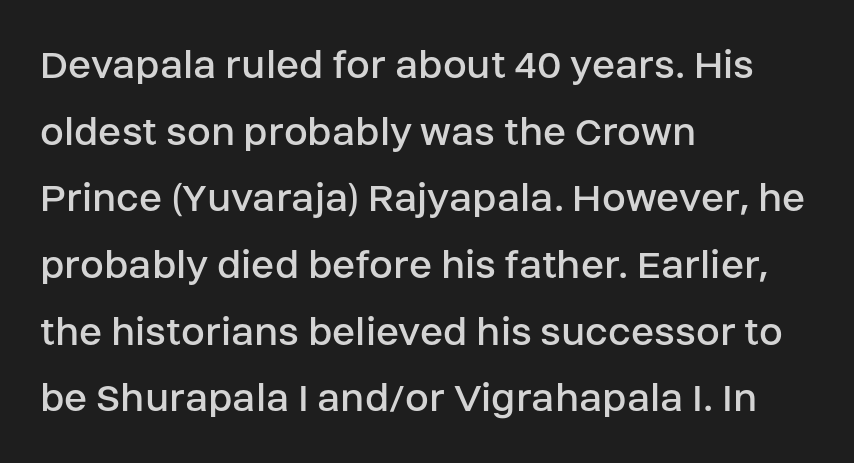
The image shows 43 px regular-weight sans-serif type, upright; set left-aligned, normal line spacing (1.55x), normal letter spacing, not underlined; low stroke contrast and a large x-height.
